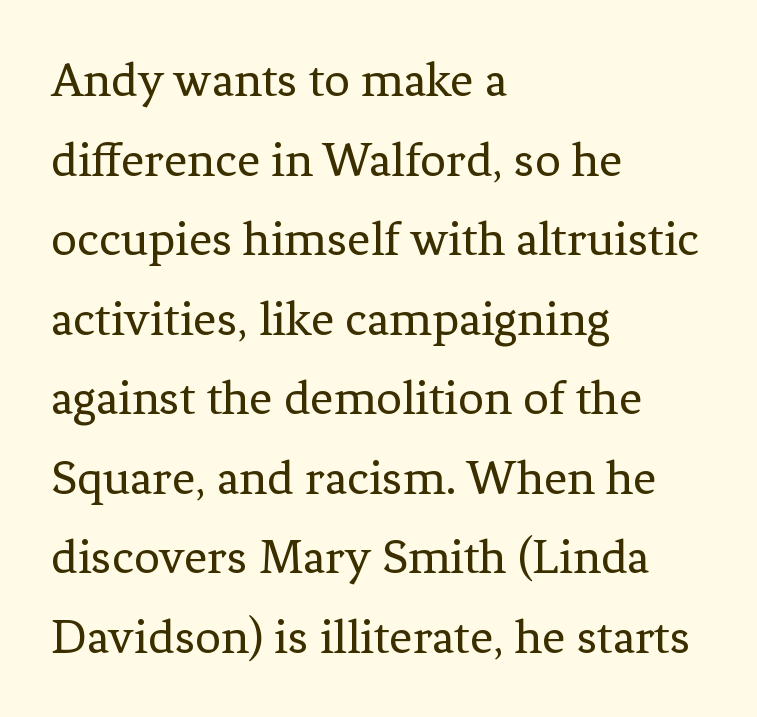
The image shows 51 px regular-weight serif type, upright; set left-aligned, normal line spacing (1.56x), normal letter spacing, not underlined; low stroke contrast and a medium x-height.
